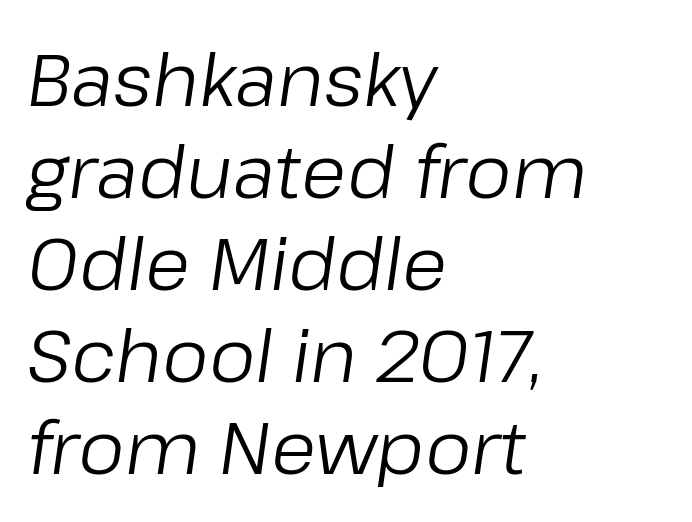
The image shows 73 px regular-weight type, italic (leaning right); set left-aligned, normal line spacing (1.26x), normal letter spacing, not underlined; low stroke contrast and a medium x-height.
